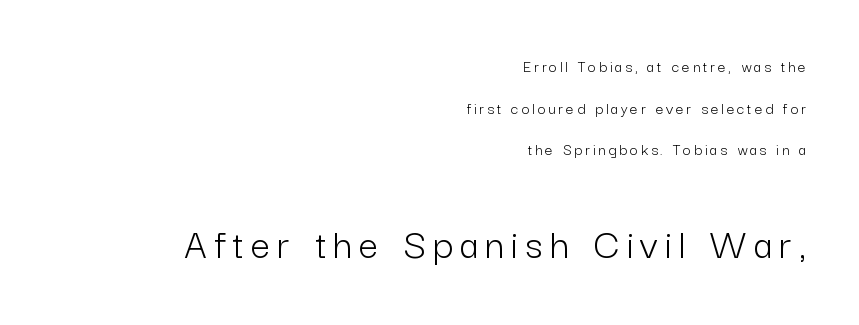
Notice the wide empty band between every row — that's loose leading. Style check: upright. The more generous point size was reserved for the lower chunk. The face used here is proportionally spaced, like ordinary book or web type.
